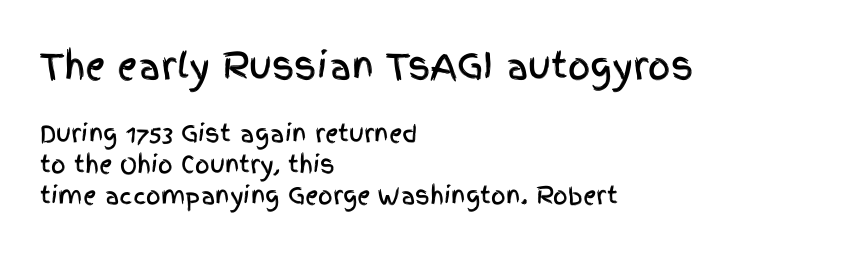
The image shows 35 px condensed sans-serif type, upright; set left-aligned, normal line spacing (1.36x), normal letter spacing, not underlined; the first (top) block is 1.52x larger; a large x-height.
